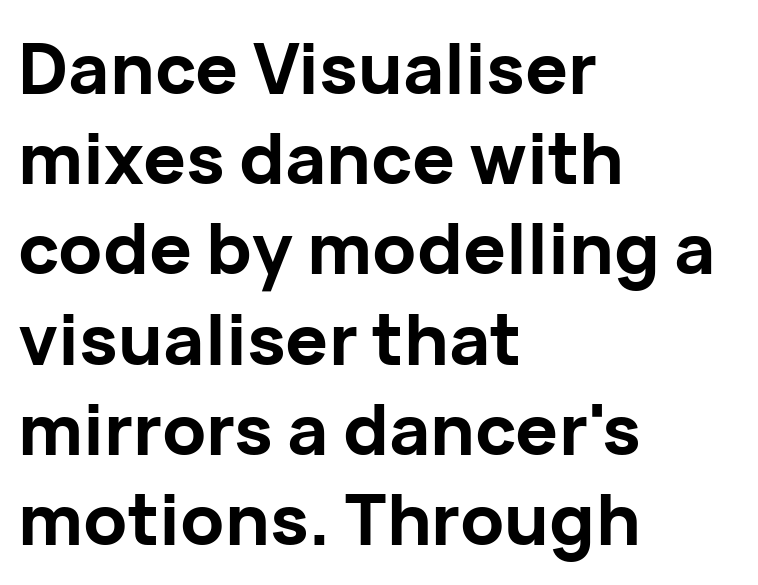
Nobody touched the tracking dial on this one. The axis of the letterforms is exactly vertical. Line starts are locked; line ends wander. Typographic density is high because the face is bold. The designer left line spacing at the default.
